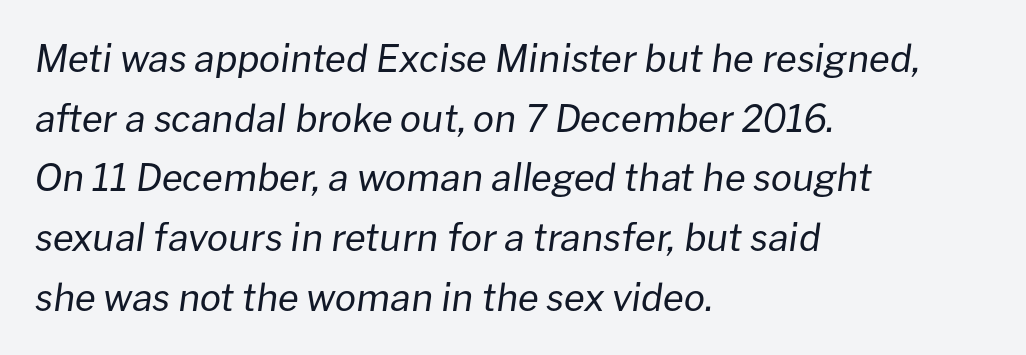
Every character sits at an angle, as italics do. This reads as an unemphasized weight, regular at the heaviest. Leading: standard. There is no visible air inserted between adjacent glyphs. The letters advance in unequal steps, a hallmark of proportional type.
